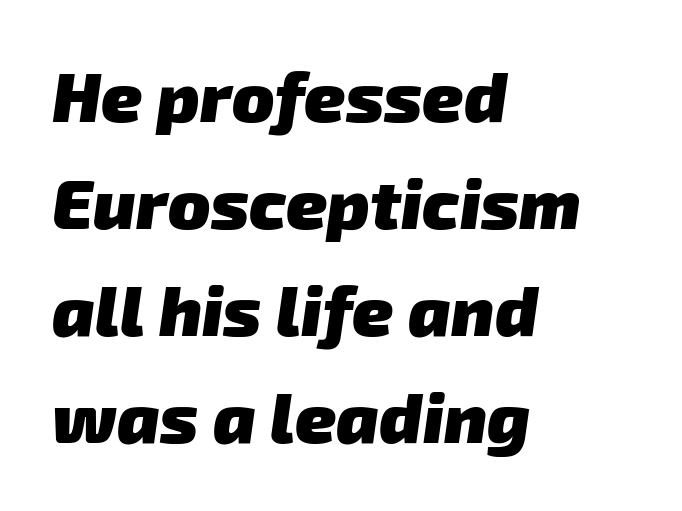
Q: Is the text bold? A: Yes.
Q: Is the typeface a serif or a sans-serif typeface? A: Sans-serif.
Q: Is the text underlined? A: No.
Q: How is the paragraph aligned? A: Left-aligned.
Q: Is the spacing between letters normal or unusually wide? A: Normal.
Q: Is the spacing between lines tight, normal or loose? A: Normal.
Q: Width (condensed, normal, or wide)? A: Normal.
Q: Stroke contrast? A: Low.
Q: x-height? A: Medium.
Q: Monospaced? A: No.
